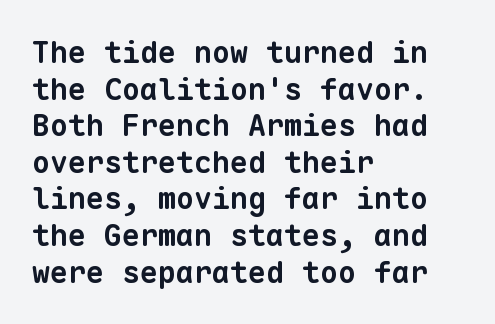
Q: Is the text bold? A: Yes.
Q: Is the typeface a serif or a sans-serif typeface? A: Sans-serif.
Q: Is the text underlined? A: No.
Q: How is the paragraph aligned? A: Left-aligned.
Q: Is the spacing between letters normal or unusually wide? A: Normal.
Q: Width (condensed, normal, or wide)? A: Normal.
Q: Stroke contrast? A: Low.
Q: x-height? A: Medium.
Q: Monospaced? A: Yes.
